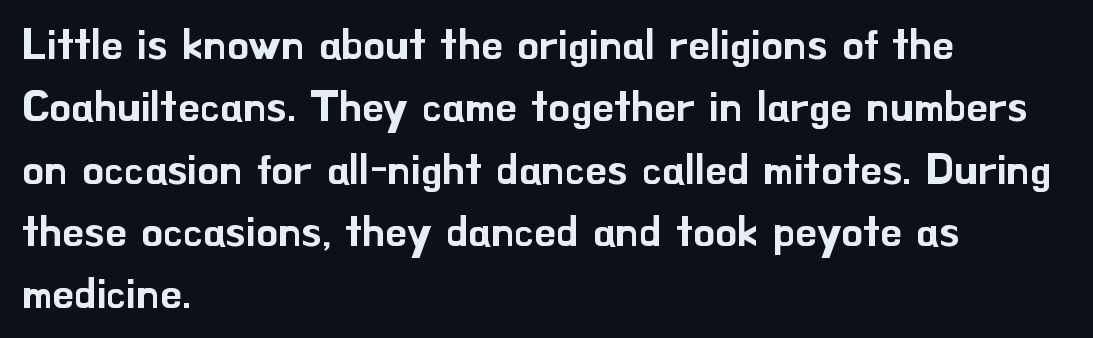
Short note: letters normally spaced. Quick note: interline space is typical. Classification — sans serif. Note the varied advance widths — an 'i' is clearly narrower than an 'm'. Upright lettering throughout.
